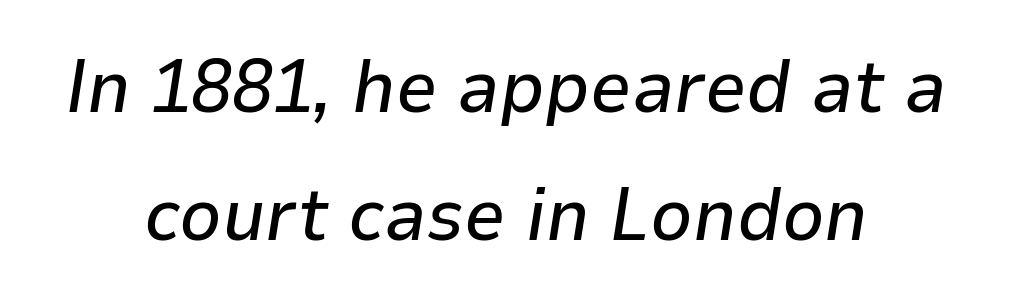
The image shows 74 px text type, italic (leaning right); set centered, line spacing 1.73x, normal letter spacing, not underlined; low stroke contrast and a medium x-height.
